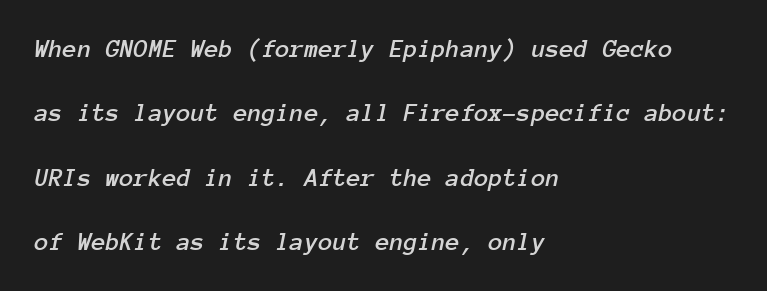
{"italic": "yes", "lean": "right", "slant_degrees": 12, "underline": "no", "align": "left", "line_spacing": "loose", "line_spacing_ratio": 2.48, "letter_spacing": "normal", "letter_spacing_em": 0.0, "glyph_px": 26}
